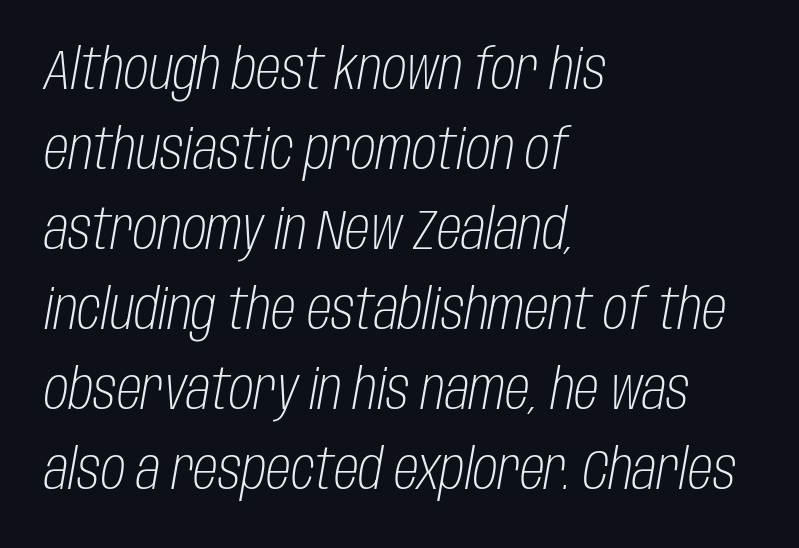
Q: Is the text bold? A: No.
Q: Is the text italic (slanted)? A: Yes, it leans right by about 10 degrees.
Q: Is the text underlined? A: No.
Q: How is the paragraph aligned? A: Left-aligned.
Q: Is the spacing between letters normal or unusually wide? A: Normal.
Q: Is the spacing between lines tight, normal or loose? A: Normal.
Q: Width (condensed, normal, or wide)? A: Condensed.
Q: Stroke contrast? A: Low.
Q: x-height? A: Large.
Q: Monospaced? A: No.
